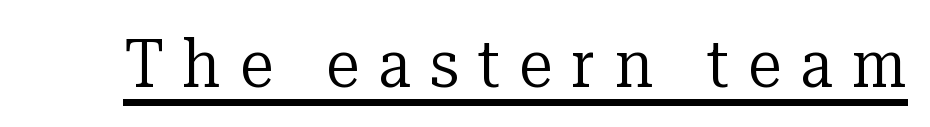
{"serif": "yes", "italic": "no", "bold": "no", "weight": "regular", "width": "normal", "stroke_contrast": "low", "x_height": "medium", "monospaced": "no", "underline": "yes", "letter_spacing": "wide", "letter_spacing_em": 0.28, "glyph_px": 68}
